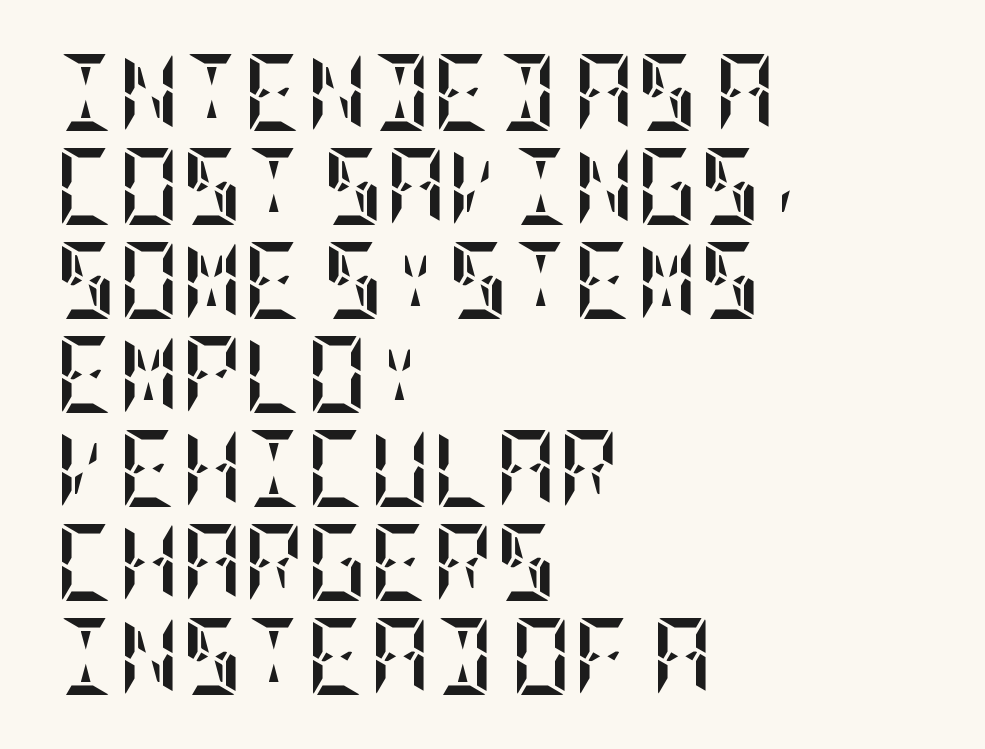
Q: Is the text bold? A: Yes.
Q: Is the text italic (slanted)? A: No, it is upright.
Q: Is the text underlined? A: No.
Q: How is the paragraph aligned? A: Left-aligned.
Q: Is the spacing between letters normal or unusually wide? A: Normal.
Q: Width (condensed, normal, or wide)? A: Condensed.
Q: Stroke contrast? A: Low.
Q: x-height? A: Large.
